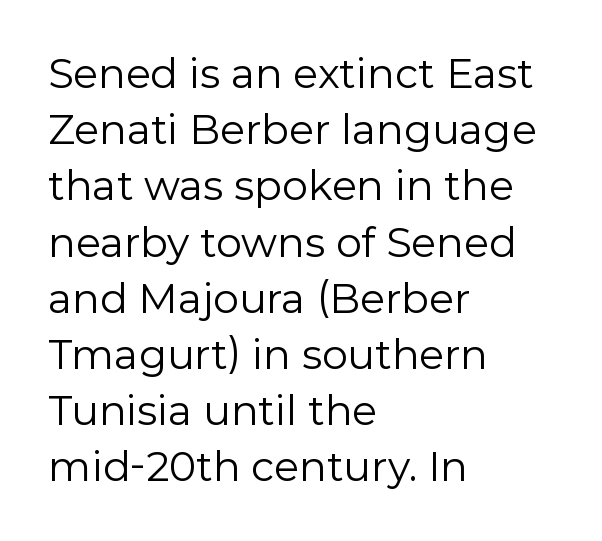
Casual observation: everything's shoved over to the left. The space beneath each line is pristine and unruled. Horizontal bands of white between lines are of average thickness. Check where the strokes stop: nothing finishes them off — pure sans. Does the lettering tilt? It doesn't — this is upright.
